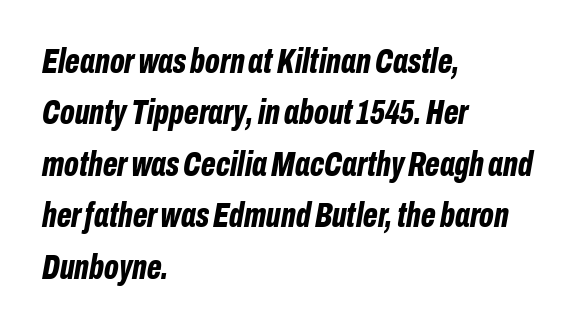
{"italic": "yes", "lean": "right", "slant_degrees": 10, "bold": "yes", "weight": "bold", "width": "condensed", "stroke_contrast": "low", "x_height": "medium", "monospaced": "no", "underline": "no", "align": "left", "line_spacing": "normal", "line_spacing_ratio": 1.47, "letter_spacing": "normal", "letter_spacing_em": 0.0, "glyph_px": 35}
